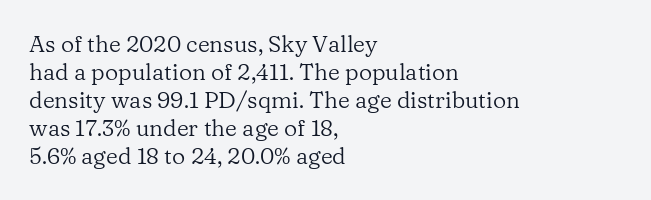
The image shows 23 px text type, upright; set left-aligned, line spacing 1.22x, normal letter spacing, not underlined.
